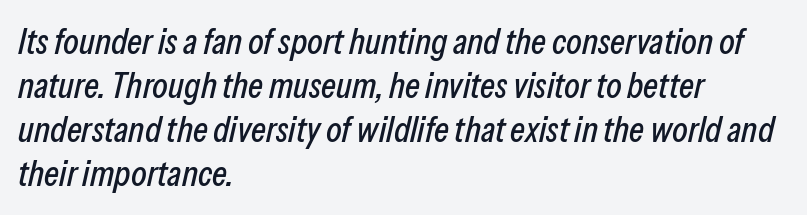
{"italic": "yes", "lean": "right", "slant_degrees": 13, "width": "condensed", "stroke_contrast": "low", "x_height": "medium", "monospaced": "no", "underline": "no", "align": "left", "line_spacing_ratio": 1.22, "letter_spacing": "normal", "letter_spacing_em": 0.0, "glyph_px": 36}
